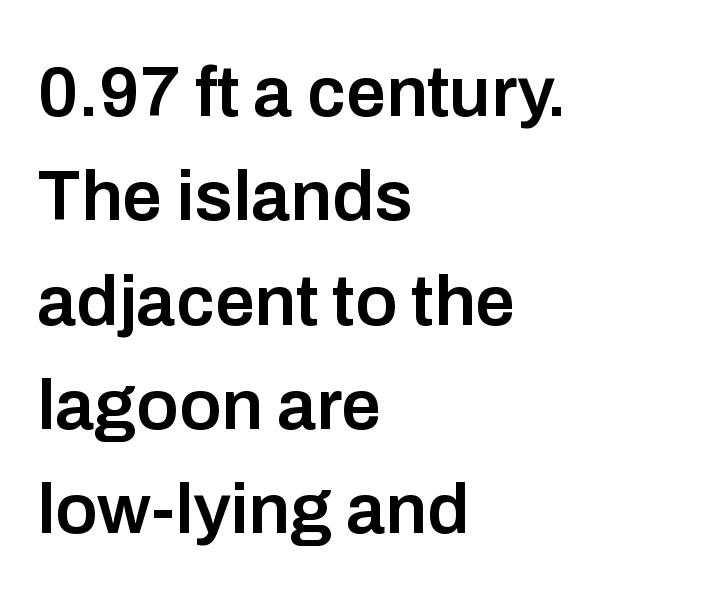
The image shows 71 px semibold sans-serif type, upright; set left-aligned, normal line spacing (1.47x), normal letter spacing, not underlined; low stroke contrast and a medium x-height.
